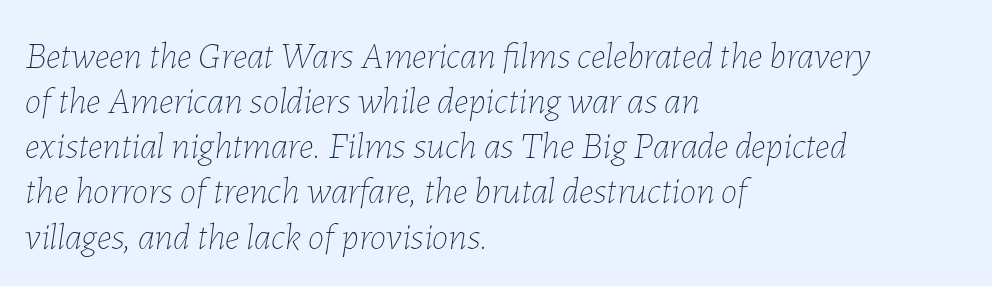
Q: Is the text bold? A: No.
Q: Is the text italic (slanted)? A: Yes, it leans right by about 7 degrees.
Q: Is the text underlined? A: No.
Q: How is the paragraph aligned? A: Left-aligned.
Q: Is the spacing between letters normal or unusually wide? A: Normal.
Q: Width (condensed, normal, or wide)? A: Normal.
Q: Stroke contrast? A: Low.
Q: x-height? A: Medium.
Q: Monospaced? A: No.
